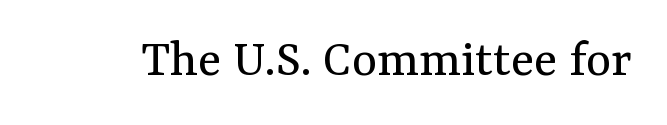
Ink coverage per letter is moderate at most. In terms of posture, this sample is upright. What kind of face is this? One with serifs. Quick note: underline off.
